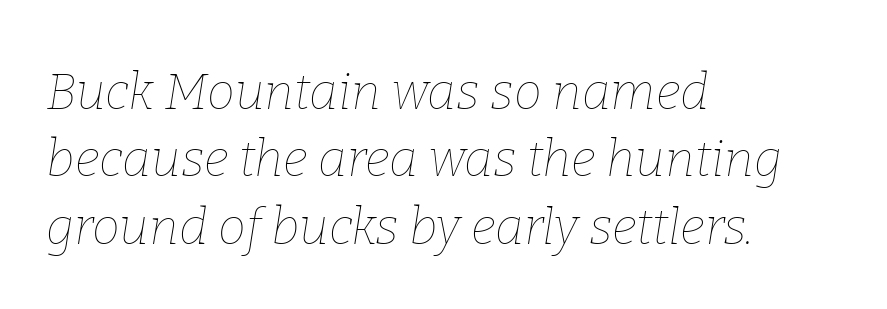
{"italic": "yes", "lean": "right", "slant_degrees": 9, "bold": "no", "weight": "thin", "width": "normal", "stroke_contrast": "low", "x_height": "medium", "monospaced": "no", "underline": "no", "align": "left", "line_spacing": "normal", "line_spacing_ratio": 1.35, "letter_spacing": "normal", "letter_spacing_em": 0.0, "glyph_px": 50}
